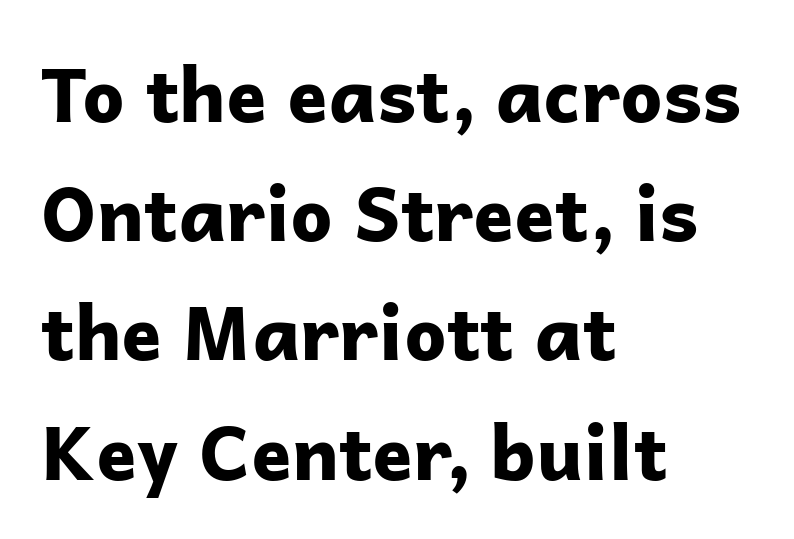
Q: Is the text bold? A: Yes.
Q: Is the text italic (slanted)? A: No, it is upright.
Q: Is the typeface a serif or a sans-serif typeface? A: Sans-serif.
Q: Is the text underlined? A: No.
Q: How is the paragraph aligned? A: Left-aligned.
Q: Is the spacing between letters normal or unusually wide? A: Normal.
Q: Is the spacing between lines tight, normal or loose? A: Normal.
Q: Width (condensed, normal, or wide)? A: Normal.
Q: Stroke contrast? A: Low.
Q: x-height? A: Medium.
Q: Monospaced? A: No.
